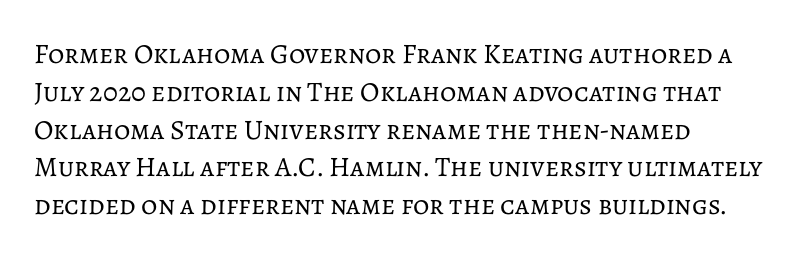
Caption: face not bold, strokes unweighted. Words float on clear page, feet unadorned. The typography opts for an upright posture over an oblique one. Quick note: interline space is typical.
